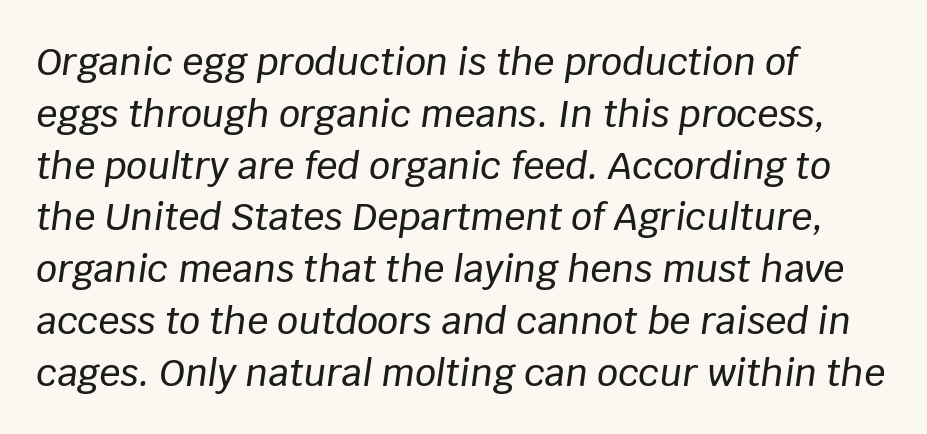
Q: Is the text italic (slanted)? A: Yes, it leans right by about 8 degrees.
Q: Is the text underlined? A: No.
Q: How is the paragraph aligned? A: Left-aligned.
Q: Is the spacing between letters normal or unusually wide? A: Normal.
Q: Is the spacing between lines tight, normal or loose? A: Normal.
Q: Width (condensed, normal, or wide)? A: Normal.
Q: Stroke contrast? A: Low.
Q: x-height? A: Large.
Q: Monospaced? A: No.
